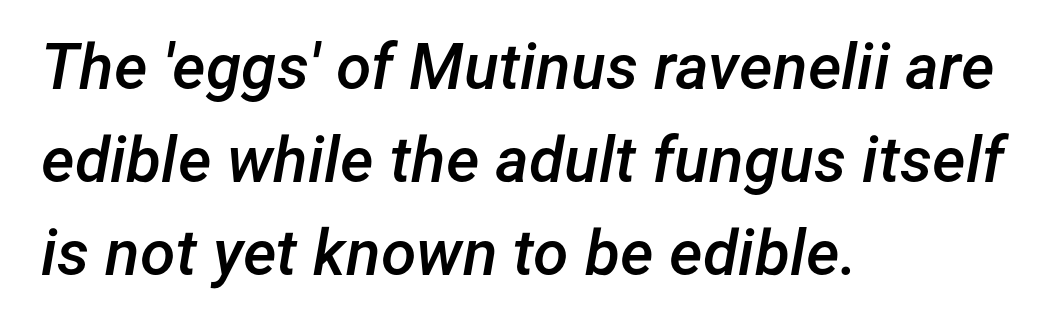
The image shows 64 px semibold type, italic (leaning right); set left-aligned, normal line spacing (1.45x), normal letter spacing, not underlined; low stroke contrast and a medium x-height.
